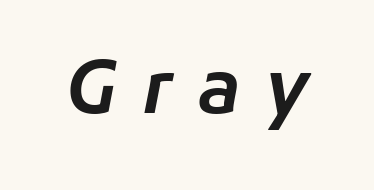
The image shows 73 px text type, italic (leaning right); set unusually wide letter spacing (+0.34 em), not underlined; low stroke contrast and a medium x-height.
